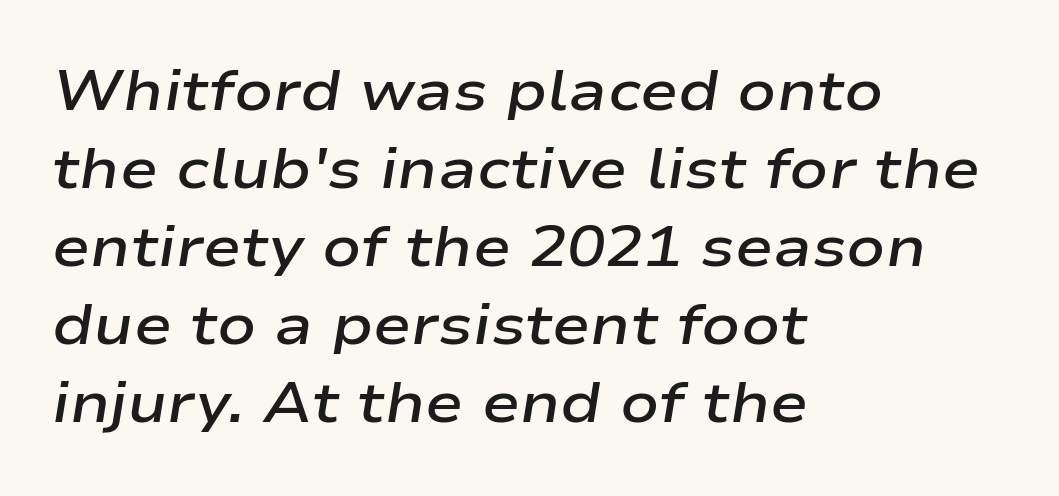
{"italic": "yes", "lean": "right", "slant_degrees": 9, "bold": "semi", "weight": "semibold", "width": "wide", "stroke_contrast": "low", "x_height": "medium", "monospaced": "no", "underline": "no", "align": "left", "line_spacing": "normal", "line_spacing_ratio": 1.37, "letter_spacing": "normal", "letter_spacing_em": 0.0, "glyph_px": 57}
